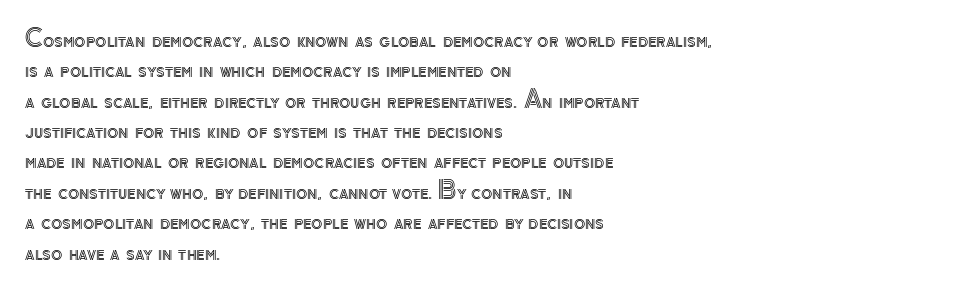
Q: Is the text italic (slanted)? A: No, it is upright.
Q: Is the text underlined? A: No.
Q: How is the paragraph aligned? A: Left-aligned.
Q: Is the spacing between letters normal or unusually wide? A: Normal.
Q: Is the spacing between lines tight, normal or loose? A: Normal.
